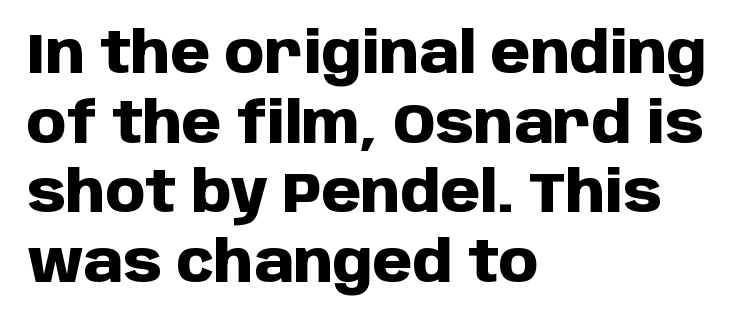
Q: Is the text bold? A: Yes.
Q: Is the text italic (slanted)? A: No, it is upright.
Q: Is the typeface a serif or a sans-serif typeface? A: Sans-serif.
Q: Is the text underlined? A: No.
Q: How is the paragraph aligned? A: Left-aligned.
Q: Is the spacing between letters normal or unusually wide? A: Normal.
Q: Width (condensed, normal, or wide)? A: Normal.
Q: Stroke contrast? A: Low.
Q: x-height? A: Large.
Q: Monospaced? A: No.
